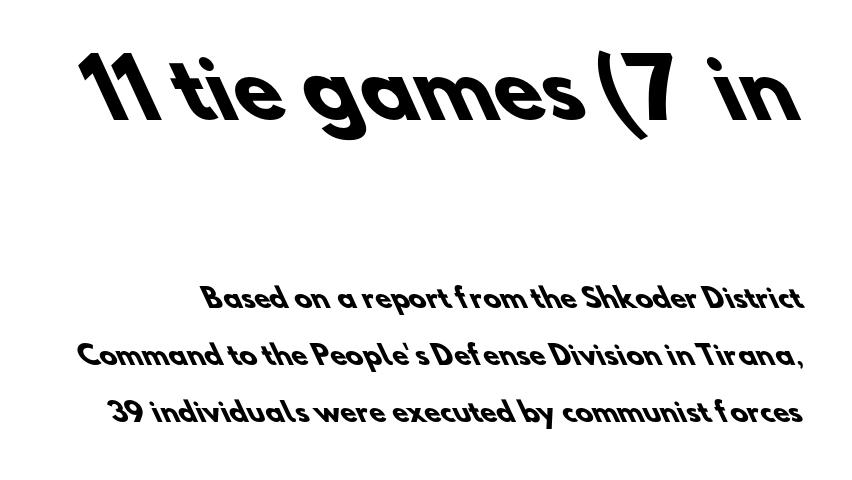
The image shows 79 px heavy sans-serif type; set loose line spacing (2.2x), normal letter spacing, not underlined; the first (top) block is 3.04x larger; low stroke contrast and a small x-height.
